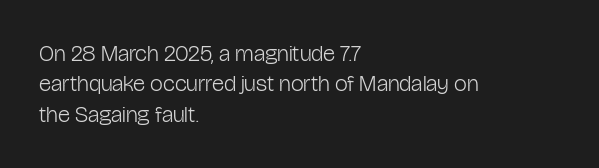
{"italic": "no", "bold": "no", "underline": "no", "align": "left", "line_spacing": "normal", "line_spacing_ratio": 1.32, "letter_spacing": "normal", "letter_spacing_em": 0.0, "glyph_px": 23}
